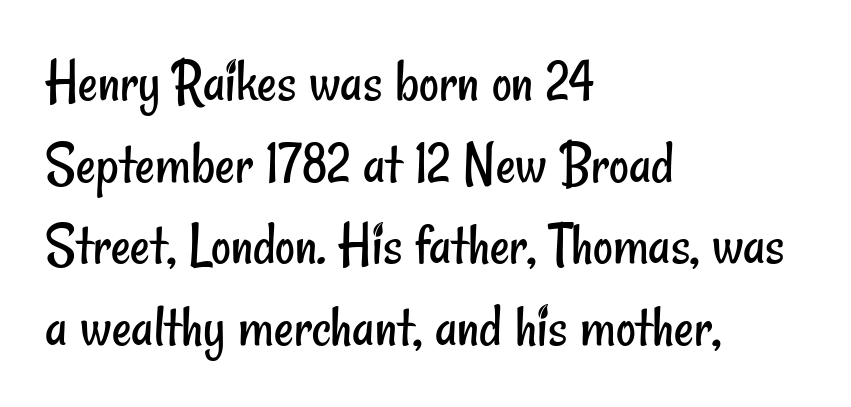
The string is rendered with underlining switched off. The rendering uses natural spacing where letterforms have individual widths. One glance says typical: line gaps are just what's usual. The passage is arranged the way most books set body copy — flush left. The rendering shows plain stroke endings on the letterforms — a sans-serif design. No extra tracking has been applied to these lines.
